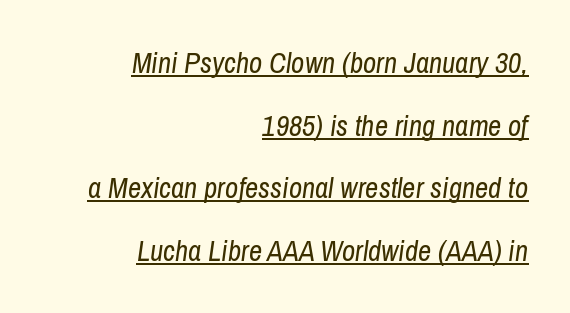
The image shows 29 px regular-weight, condensed type, italic (leaning right); set right-aligned, loose line spacing (2.16x), normal letter spacing, underlined; low stroke contrast and a medium x-height.
